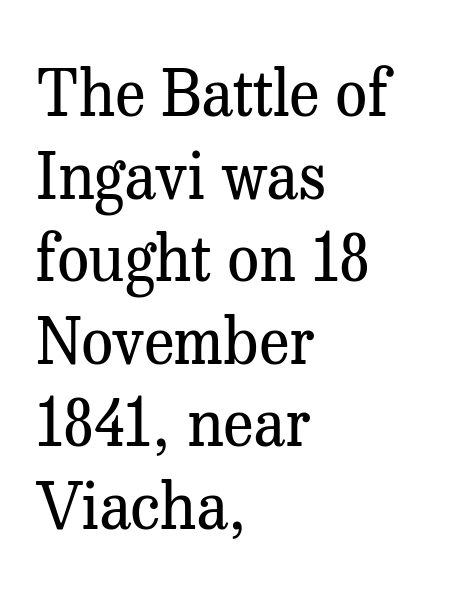
Q: Is the text bold? A: No.
Q: Is the text italic (slanted)? A: No, it is upright.
Q: Is the typeface a serif or a sans-serif typeface? A: Serif.
Q: Is the text underlined? A: No.
Q: How is the paragraph aligned? A: Left-aligned.
Q: Is the spacing between letters normal or unusually wide? A: Normal.
Q: Is the spacing between lines tight, normal or loose? A: Normal.
Q: Width (condensed, normal, or wide)? A: Normal.
Q: Stroke contrast? A: Medium.
Q: x-height? A: Medium.
Q: Monospaced? A: No.
